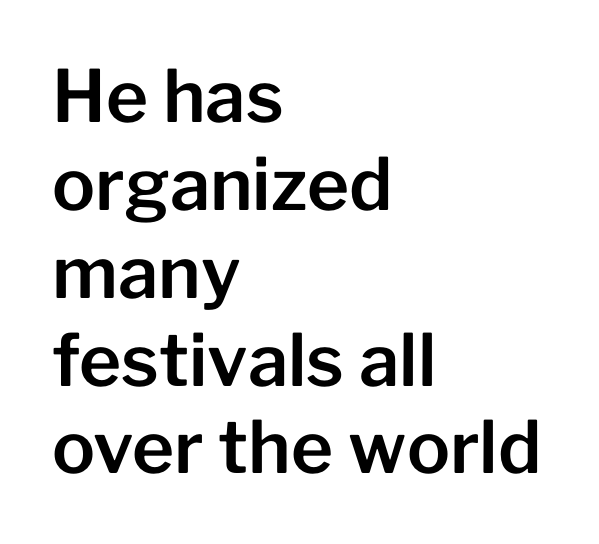
The image shows 72 px sans-serif type, upright; set left-aligned, line spacing 1.22x, normal letter spacing, not underlined; low stroke contrast and a medium x-height.
